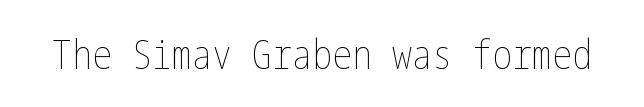
Q: Is the text bold? A: No.
Q: Is the text italic (slanted)? A: No, it is upright.
Q: Is the text underlined? A: No.
Q: Is the spacing between letters normal or unusually wide? A: Normal.
Q: Width (condensed, normal, or wide)? A: Condensed.
Q: Stroke contrast? A: Low.
Q: x-height? A: Medium.
